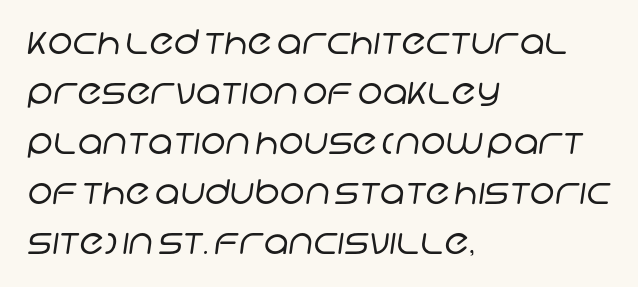
Q: Is the text bold? A: No.
Q: Is the typeface a serif or a sans-serif typeface? A: Sans-serif.
Q: Is the text underlined? A: No.
Q: How is the paragraph aligned? A: Left-aligned.
Q: Is the spacing between letters normal or unusually wide? A: Normal.
Q: Is the spacing between lines tight, normal or loose? A: Normal.
Q: Width (condensed, normal, or wide)? A: Normal.
Q: Stroke contrast? A: Low.
Q: x-height? A: Large.
Q: Monospaced? A: No.
